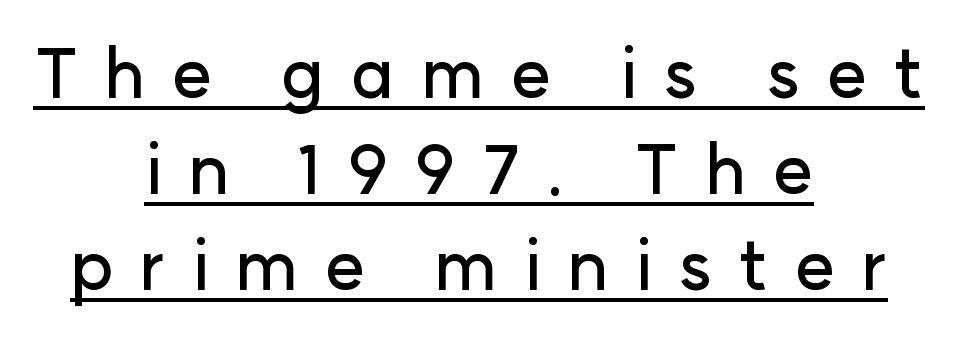
The image shows 69 px sans-serif type, upright; set centered, normal line spacing (1.39x), unusually wide letter spacing (+0.38 em), underlined; low stroke contrast and a medium x-height.
